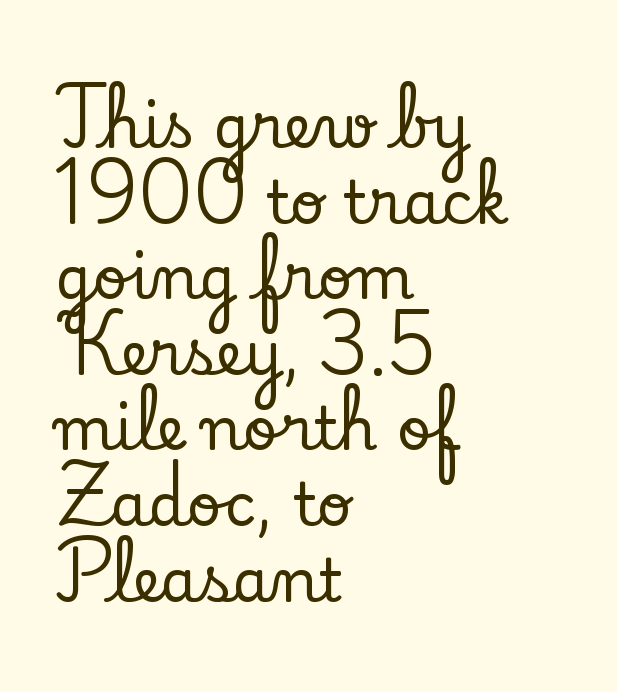
The image shows 60 px serif type, upright; set left-aligned, normal line spacing (1.26x), normal letter spacing, not underlined; low stroke contrast and a small x-height.
